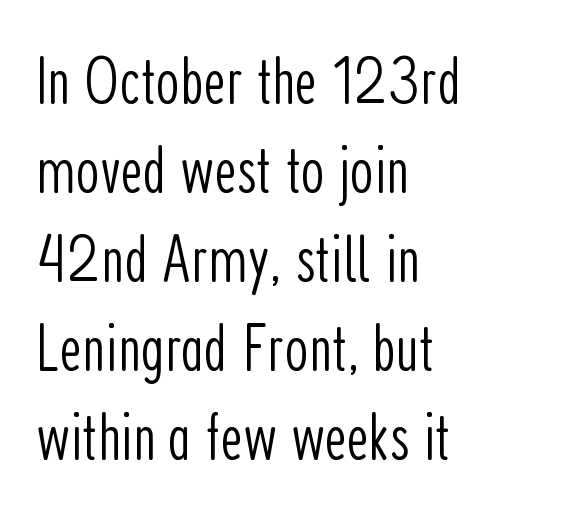
Q: Is the text bold? A: No.
Q: Is the text italic (slanted)? A: No, it is upright.
Q: Is the typeface a serif or a sans-serif typeface? A: Sans-serif.
Q: Is the text underlined? A: No.
Q: How is the paragraph aligned? A: Left-aligned.
Q: Is the spacing between letters normal or unusually wide? A: Normal.
Q: Is the spacing between lines tight, normal or loose? A: Normal.
Q: Width (condensed, normal, or wide)? A: Condensed.
Q: Stroke contrast? A: Low.
Q: x-height? A: Medium.
Q: Monospaced? A: No.
